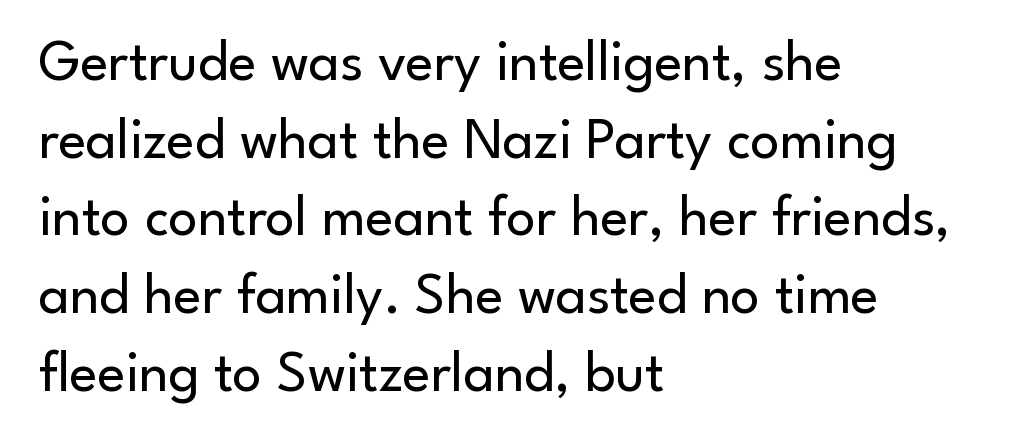
The image shows 58 px regular-weight sans-serif type, upright; set left-aligned, normal line spacing (1.34x), normal letter spacing, not underlined; low stroke contrast and a small x-height.
